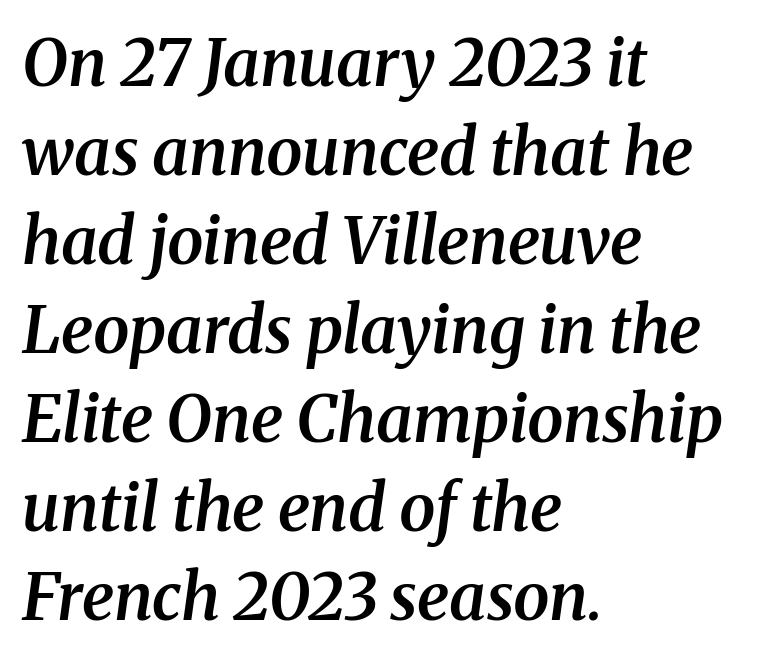
The image shows 65 px semibold serif type, italic (leaning right); set left-aligned, normal line spacing (1.37x), normal letter spacing, not underlined; medium stroke contrast and a medium x-height.
